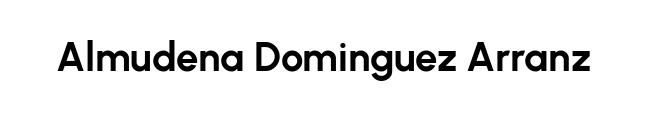
{"serif": "no", "italic": "no", "bold": "yes", "weight": "bold", "width": "normal", "stroke_contrast": "low", "x_height": "medium", "monospaced": "no", "underline": "no", "letter_spacing": "normal", "letter_spacing_em": 0.0, "glyph_px": 40}
